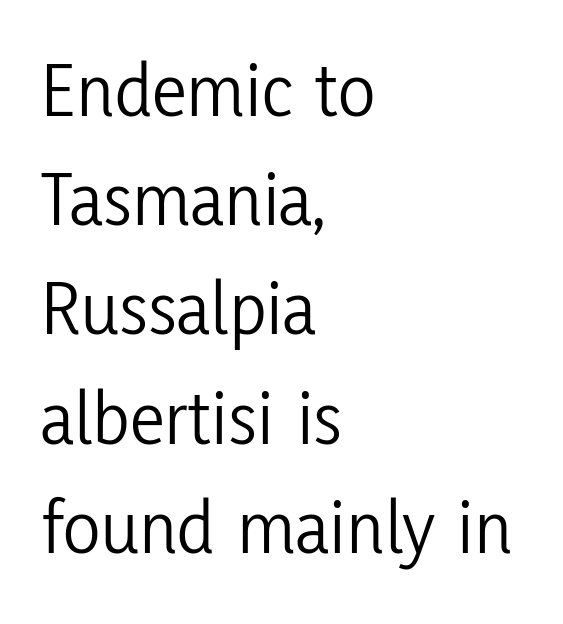
{"serif": "no", "italic": "no", "bold": "no", "weight": "light", "width": "condensed", "stroke_contrast": "low", "x_height": "medium", "monospaced": "no", "underline": "no", "align": "left", "line_spacing": "normal", "line_spacing_ratio": 1.4, "letter_spacing": "normal", "letter_spacing_em": 0.0, "glyph_px": 78}
